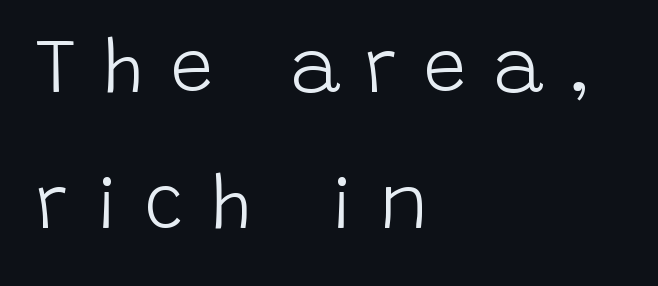
The image shows 76 px light sans-serif type, upright; set left-aligned, line spacing 1.79x, unusually wide letter spacing (+0.35 em), not underlined; low stroke contrast and a large x-height.
